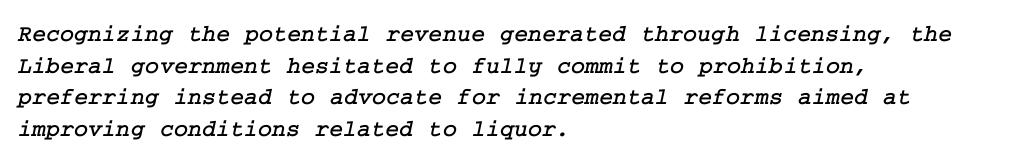
{"underline": "no", "align": "left", "line_spacing": "normal", "line_spacing_ratio": 1.32, "letter_spacing": "normal", "letter_spacing_em": 0.0, "glyph_px": 24}
